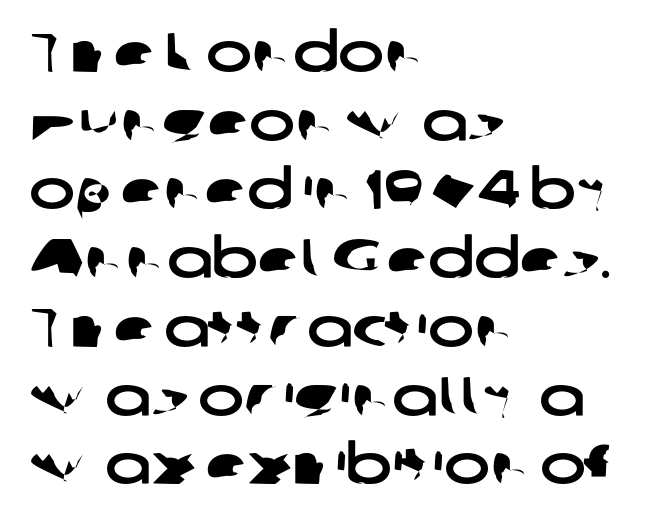
Q: Is the typeface a serif or a sans-serif typeface? A: Sans-serif.
Q: Is the text underlined? A: No.
Q: How is the paragraph aligned? A: Left-aligned.
Q: Is the spacing between letters normal or unusually wide? A: Normal.
Q: Is the spacing between lines tight, normal or loose? A: Normal.
Q: Width (condensed, normal, or wide)? A: Wide.
Q: Stroke contrast? A: Low.
Q: x-height? A: Medium.
Q: Monospaced? A: No.
